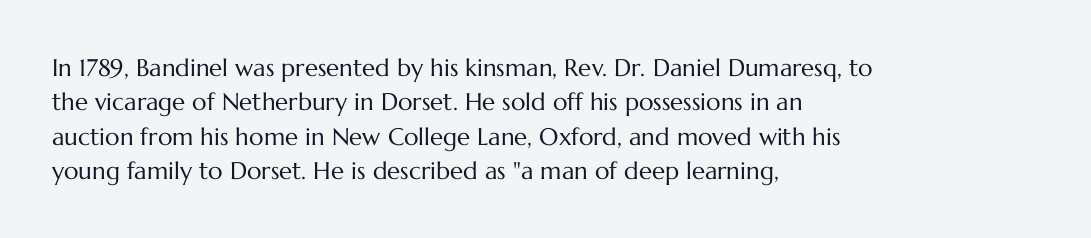
Vertical stems look standard width or narrower in stroke. Default kerning and tracking; the words read as compact shapes. These lines are set flush left with a ragged right edge. The baseline area is clear.
